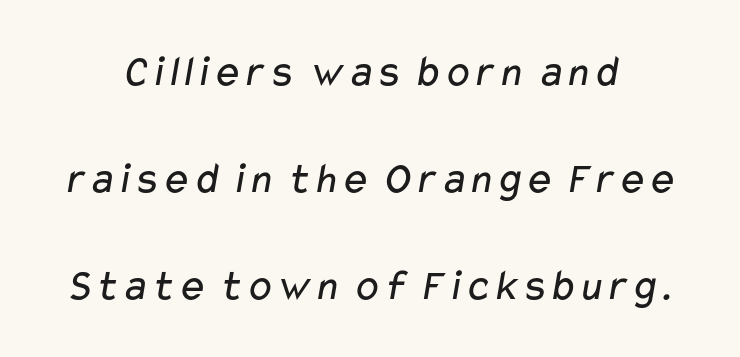
Q: Is the text bold? A: No.
Q: Is the typeface a serif or a sans-serif typeface? A: Sans-serif.
Q: Is the text underlined? A: No.
Q: How is the paragraph aligned? A: Centered.
Q: Is the spacing between letters normal or unusually wide? A: Normal.
Q: Is the spacing between lines tight, normal or loose? A: Loose.
Q: Width (condensed, normal, or wide)? A: Wide.
Q: Stroke contrast? A: Low.
Q: x-height? A: Medium.
Q: Monospaced? A: No.
